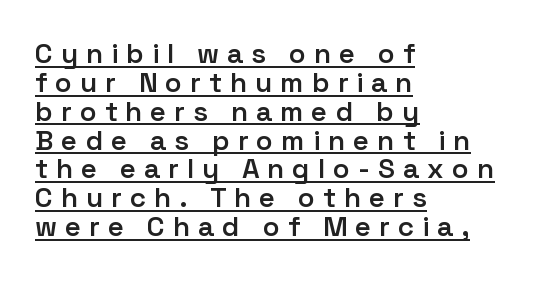
{"serif": "no", "italic": "no", "bold": "semi", "weight": "semibold", "width": "normal", "stroke_contrast": "low", "x_height": "medium", "monospaced": "no", "underline": "yes", "align": "left", "line_spacing": "tight", "line_spacing_ratio": 1.03, "letter_spacing": "wide", "letter_spacing_em": 0.28, "glyph_px": 28}
